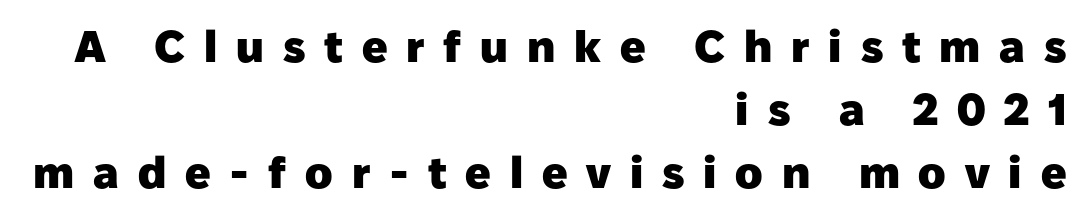
If you drew a ruler down the right edge, every line would touch it. Summary of vertical rhythm: regular, with standard interline spacing. Examine the stroke ends and you'll find no serifs. Lines of text with bare space underneath.
